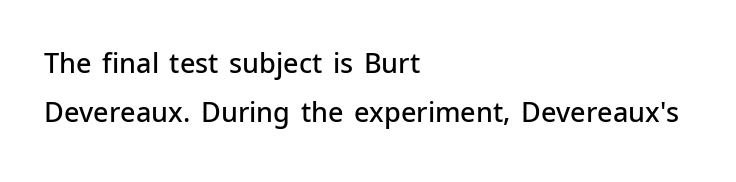
Line beginnings align vertically; line endings do not. Emphasis by weight is partial: semibold. Descenders hang freely into open space. The line texture is even and compact thanks to regular tracking.
